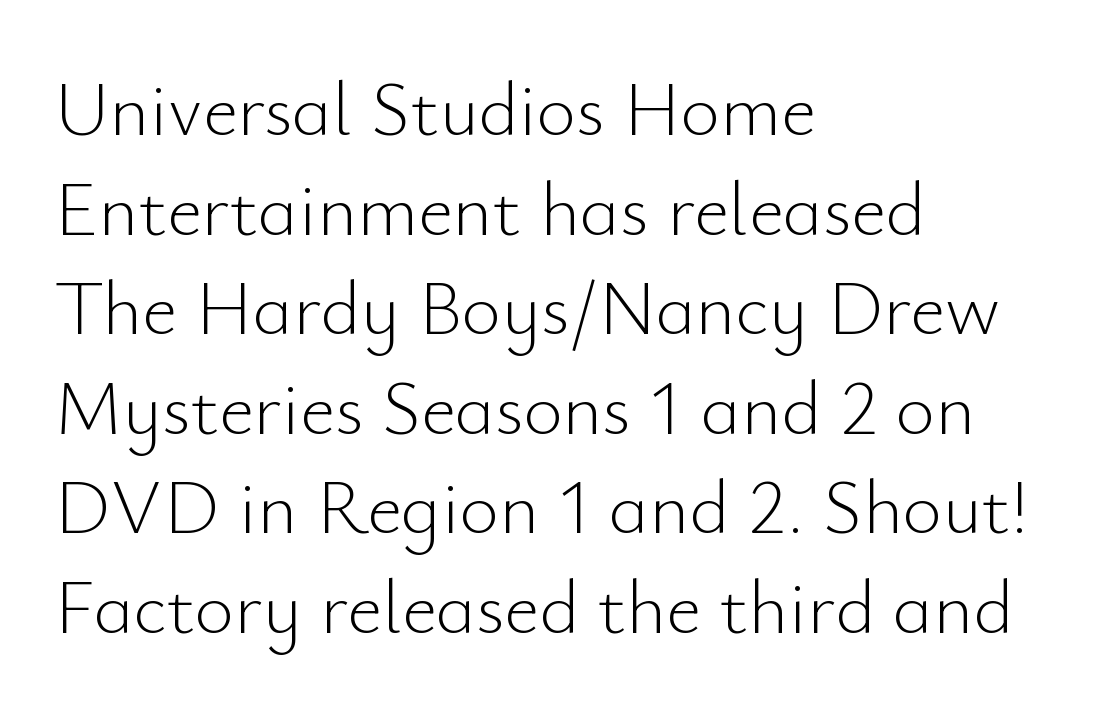
{"serif": "no", "italic": "no", "bold": "no", "weight": "light", "width": "normal", "stroke_contrast": "low", "x_height": "small", "monospaced": "no", "underline": "no", "align": "left", "line_spacing": "normal", "line_spacing_ratio": 1.31, "letter_spacing": "normal", "letter_spacing_em": 0.0, "glyph_px": 76}
